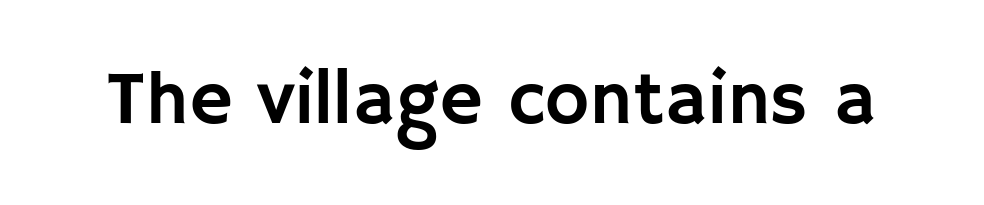
Is this a sans? Yes — the strokes have no serifs. Underlining? Definitely not there. A typesetter would call this zero additional tracking. This is roman type, the default non-slanted kind. The face used here is proportionally spaced, like ordinary book or web type.
